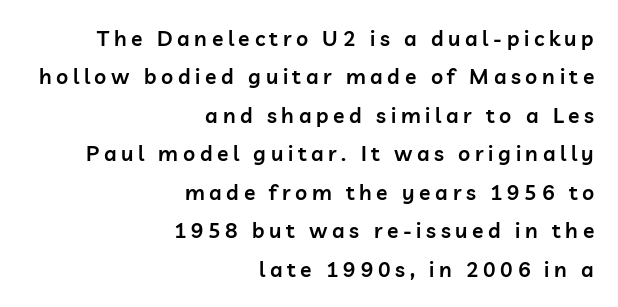
The lines are quadded right. Any mark beneath the type? The region is blank. Designer's note — italics off, roman on. Spacing between characters has been opened up far beyond the box default. Stems and bowls a touch heavier than normal — semibold.
